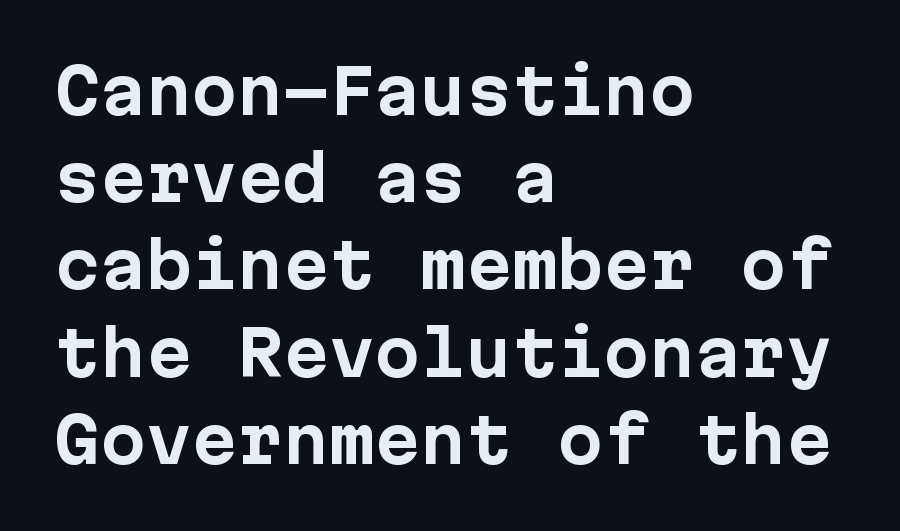
A dark, heavy texture on the line: the type is bold. Normally led — the rows are evenly, conventionally spaced. You can tell from the bare stems that sans-serif type was used. The strip under each line holds only bare page.
